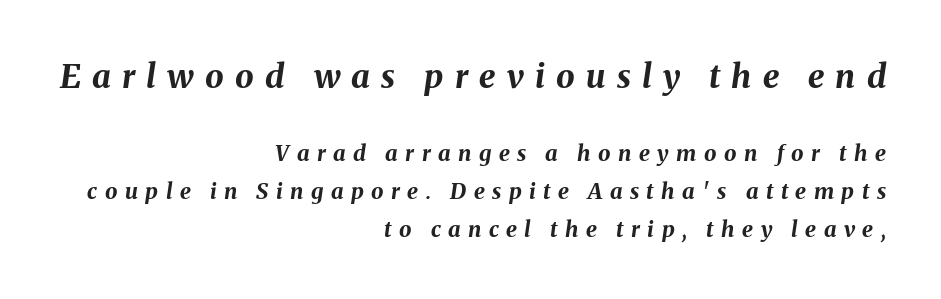
{"italic": "yes", "lean": "right", "slant_degrees": 8, "bold": "yes", "weight": "bold", "width": "normal", "stroke_contrast": "medium", "x_height": "medium", "monospaced": "no", "underline": "no", "align": "right", "line_spacing_ratio": 1.74, "letter_spacing": "wide", "letter_spacing_em": 0.34, "larger_block": "first", "size_ratio": 1.5, "glyph_px": 33}
